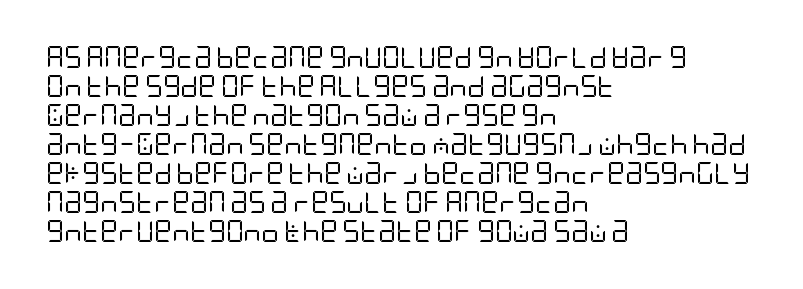
The image shows 22 px text type, upright; set left-aligned, normal line spacing (1.32x), normal letter spacing, not underlined.
